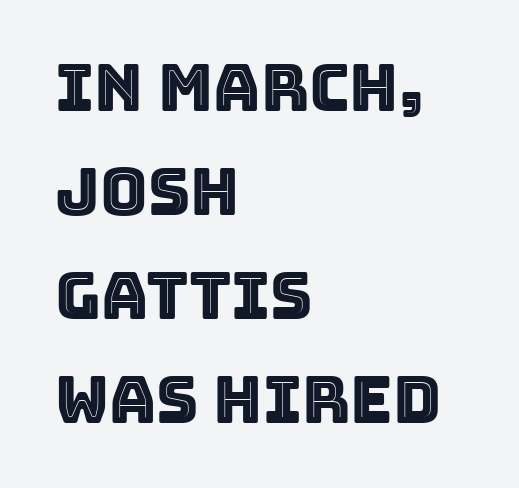
Q: Is the text italic (slanted)? A: No, it is upright.
Q: Is the text underlined? A: No.
Q: How is the paragraph aligned? A: Left-aligned.
Q: Is the spacing between letters normal or unusually wide? A: Normal.
Q: Is the spacing between lines tight, normal or loose? A: Normal.
Q: Width (condensed, normal, or wide)? A: Normal.
Q: x-height? A: Large.
Q: Monospaced? A: No.
